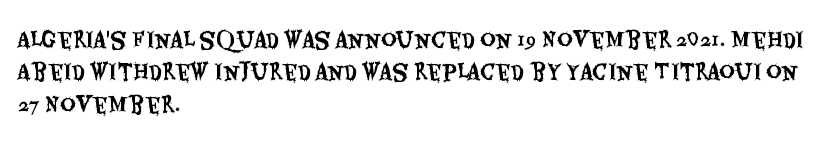
Glyph-to-glyph distance matches everyday printed text. Upright lettering throughout. Notice how descenders clear the ascenders below comfortably — that's standard leading. The strip under each line holds only bare page. Layout note: lines flush left.
